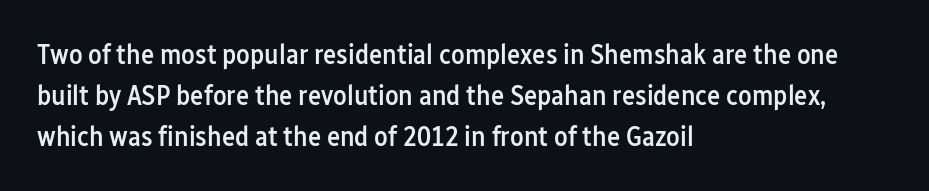
{"serif": "no", "italic": "no", "bold": "semi", "weight": "semibold", "width": "condensed", "stroke_contrast": "low", "x_height": "medium", "monospaced": "no", "underline": "no", "align": "left", "line_spacing": "normal", "line_spacing_ratio": 1.46, "letter_spacing": "normal", "letter_spacing_em": 0.0, "glyph_px": 28}
